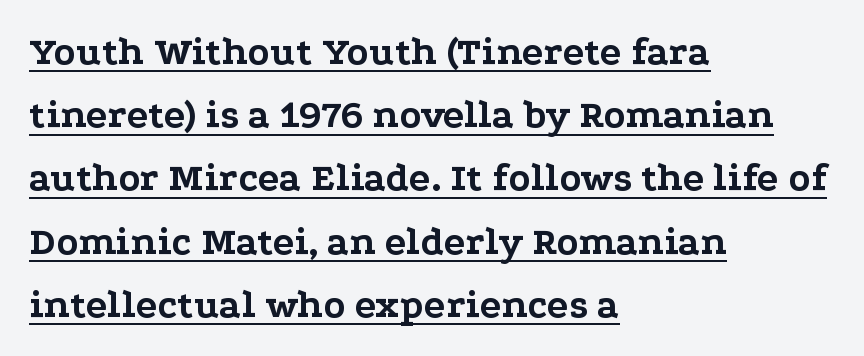
Q: Is the text bold? A: Yes.
Q: Is the text italic (slanted)? A: No, it is upright.
Q: Is the typeface a serif or a sans-serif typeface? A: Serif.
Q: Is the text underlined? A: Yes.
Q: How is the paragraph aligned? A: Left-aligned.
Q: Is the spacing between letters normal or unusually wide? A: Normal.
Q: Is the spacing between lines tight, normal or loose? A: Normal.
Q: Width (condensed, normal, or wide)? A: Wide.
Q: Stroke contrast? A: Low.
Q: x-height? A: Medium.
Q: Monospaced? A: No.
